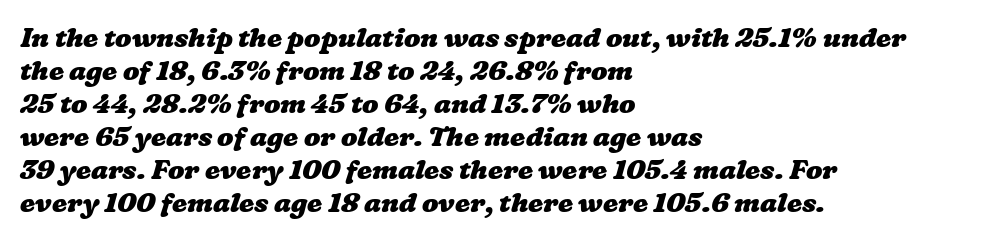
The image shows 27 px bold type; set left-aligned, line spacing 1.22x, normal letter spacing, not underlined.
